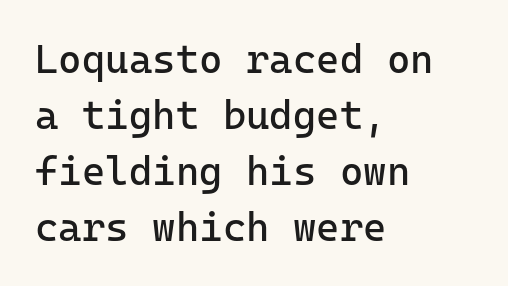
Casual observation: everything's shoved over to the left. The axis of the letterforms is exactly vertical. Stroke mass is kept to a normal reading level or below. Anything drawn beneath the words? Only blank space. A sans-serif font was chosen for this passage. The face used here is rendered with its standard letterfit.
